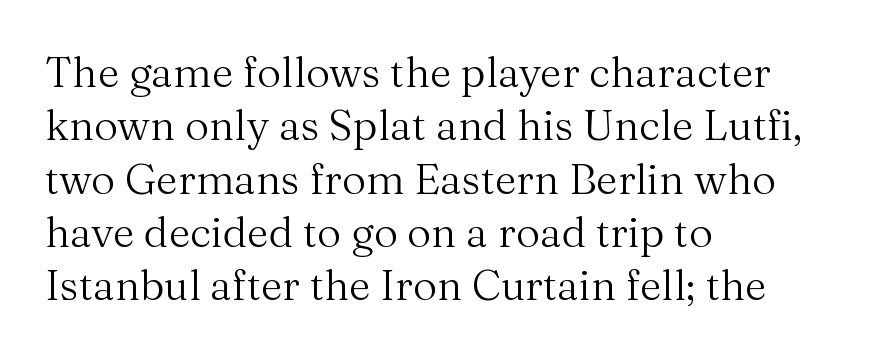
Q: Is the text bold? A: No.
Q: Is the text italic (slanted)? A: No, it is upright.
Q: Is the typeface a serif or a sans-serif typeface? A: Serif.
Q: Is the text underlined? A: No.
Q: How is the paragraph aligned? A: Left-aligned.
Q: Is the spacing between letters normal or unusually wide? A: Normal.
Q: Is the spacing between lines tight, normal or loose? A: Normal.
Q: Width (condensed, normal, or wide)? A: Normal.
Q: Stroke contrast? A: Medium.
Q: x-height? A: Medium.
Q: Monospaced? A: No.
